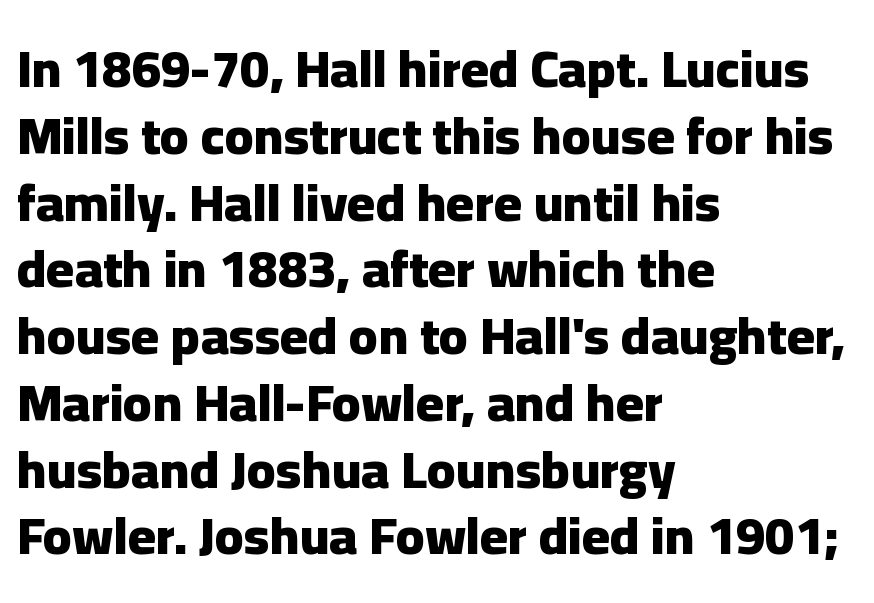
{"serif": "no", "italic": "no", "bold": "yes", "weight": "heavy", "width": "normal", "stroke_contrast": "low", "x_height": "medium", "monospaced": "no", "underline": "no", "align": "left", "line_spacing": "normal", "line_spacing_ratio": 1.26, "letter_spacing": "normal", "letter_spacing_em": 0.0, "glyph_px": 53}
